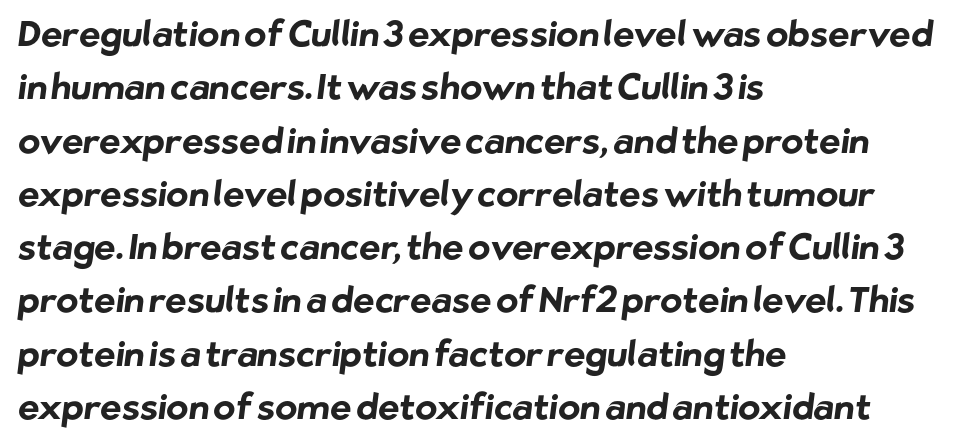
The image shows 36 px bold sans-serif type; set left-aligned, normal line spacing (1.48x), normal letter spacing, not underlined; low stroke contrast and a medium x-height.
